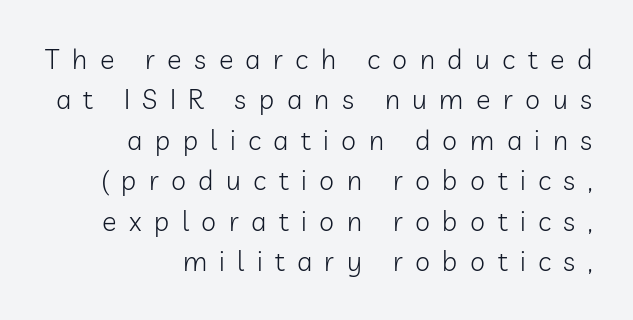
The image shows 27 px text type, upright; set right-aligned, normal line spacing (1.5x), unusually wide letter spacing (+0.46 em), not underlined.
